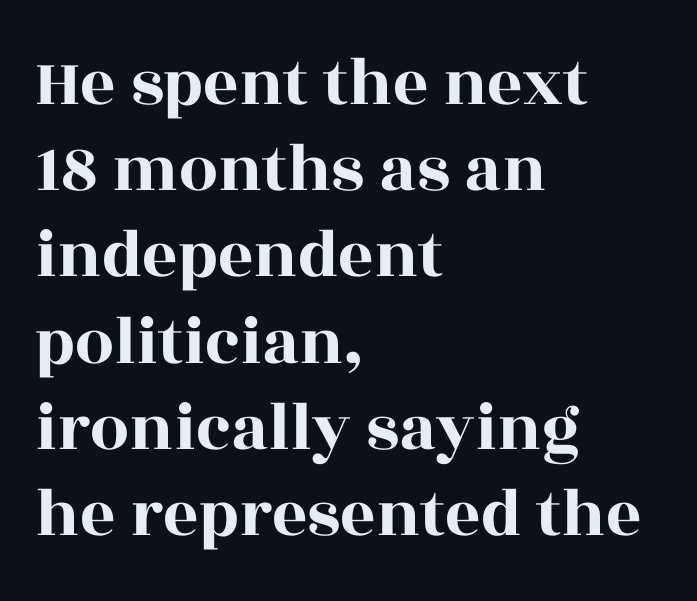
{"serif": "yes", "italic": "no", "width": "wide", "x_height": "large", "monospaced": "no", "underline": "no", "align": "left", "line_spacing": "normal", "line_spacing_ratio": 1.25, "letter_spacing": "normal", "letter_spacing_em": 0.0, "glyph_px": 69}
